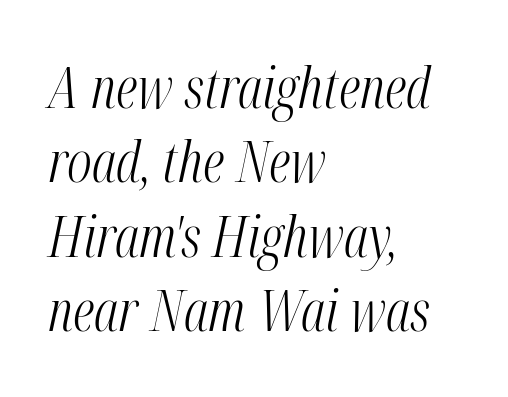
Spacing between characters is what you'd get straight out of the box. Compared with a typical body face, this is equally light or lighter still. Notice how the passage keeps a crisp vertical edge on the left only. Spacing verdict: proportional, widths tailored to each character.
